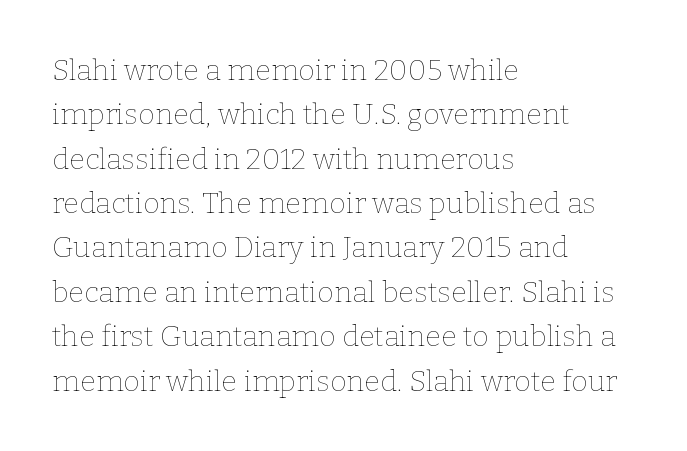
The baseline area is clear. These lines sit exactly where default settings would place them. The ragged edge is on the right, which tells us the setting is flush left. Every character sits straight up, as roman type does. Stems here are at most as thick as an everyday book face. Varying glyph widths throughout — classic text-font behaviour.
